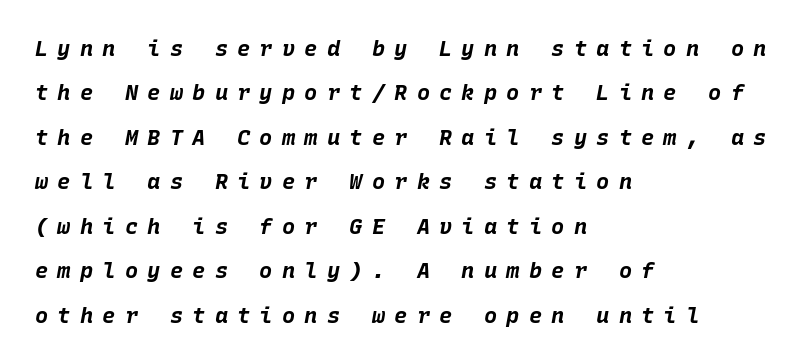
The image shows 22 px bold type, italic (leaning right); set left-aligned, loose line spacing (2.02x), unusually wide letter spacing (+0.42 em), not underlined.
